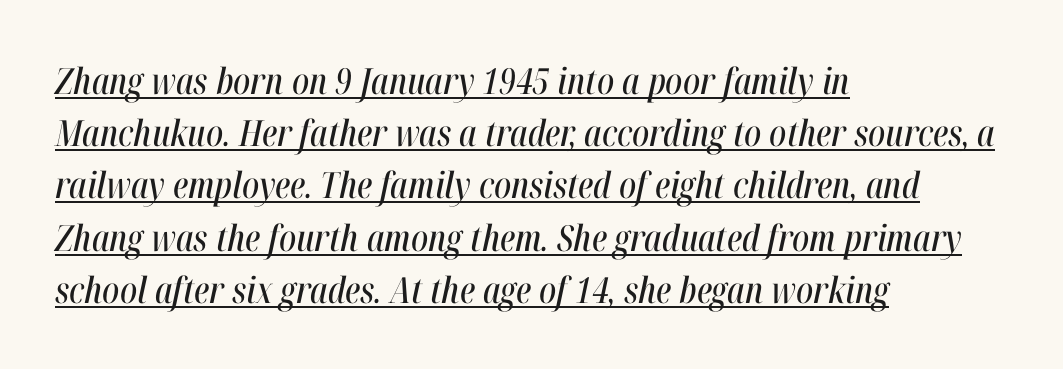
{"italic": "yes", "lean": "right", "slant_degrees": 12, "width": "condensed", "stroke_contrast": "high", "x_height": "medium", "monospaced": "no", "underline": "yes", "align": "left", "line_spacing": "normal", "line_spacing_ratio": 1.45, "letter_spacing": "normal", "letter_spacing_em": 0.0, "glyph_px": 36}
